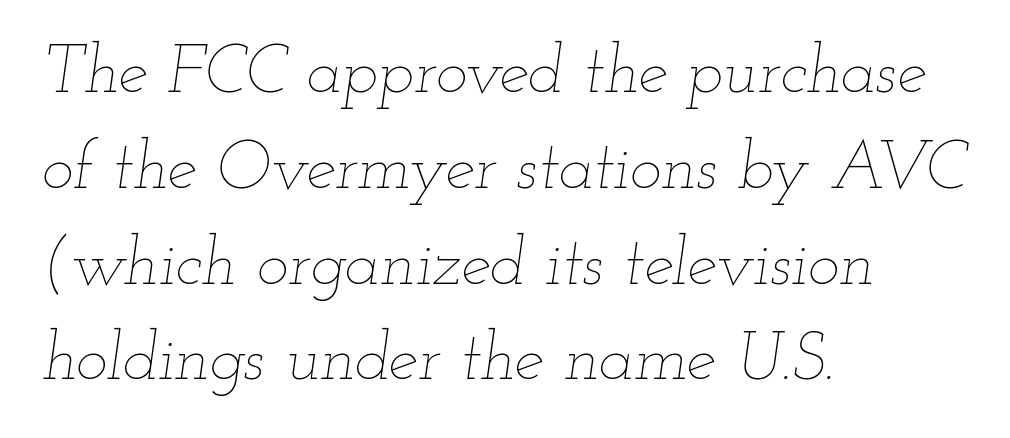
The image shows 67 px thin, wide type, italic (leaning right); set left-aligned, normal line spacing (1.43x), normal letter spacing, not underlined; low stroke contrast and a small x-height.
